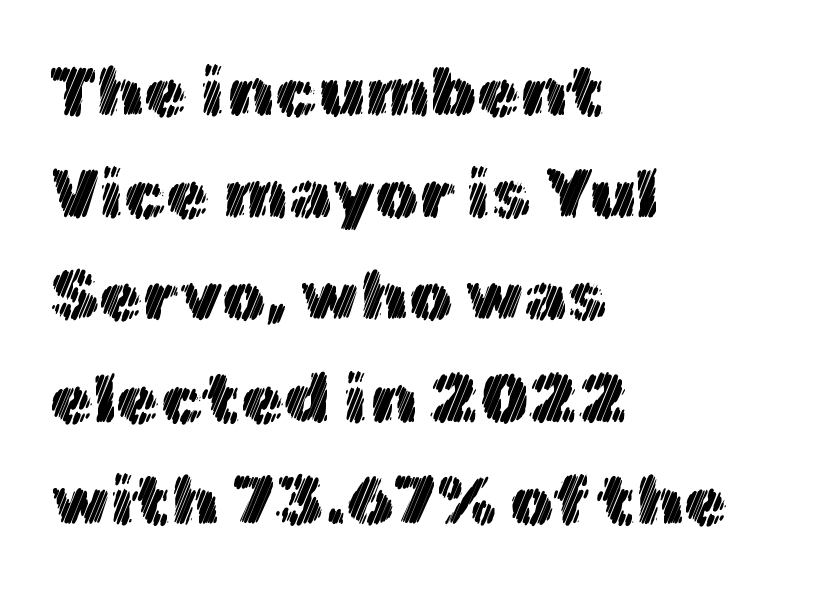
Q: Is the text italic (slanted)? A: No, it is upright.
Q: Is the text underlined? A: No.
Q: How is the paragraph aligned? A: Left-aligned.
Q: Is the spacing between letters normal or unusually wide? A: Normal.
Q: Is the spacing between lines tight, normal or loose? A: Normal.
Q: Width (condensed, normal, or wide)? A: Normal.
Q: x-height? A: Medium.
Q: Monospaced? A: No.
